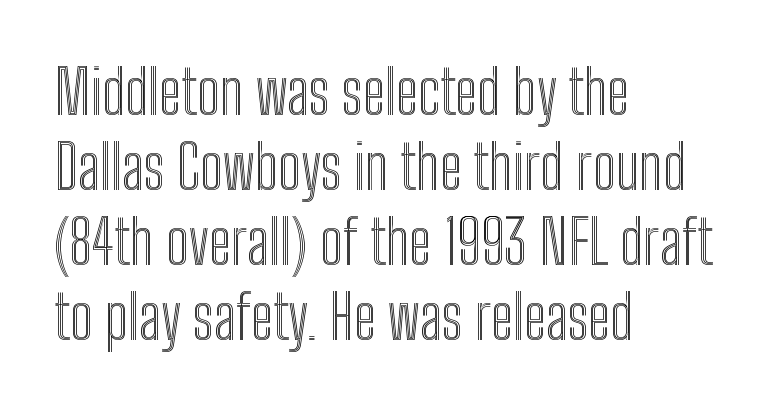
{"italic": "no", "width": "condensed", "x_height": "medium", "monospaced": "no", "underline": "no", "align": "left", "line_spacing_ratio": 1.23, "letter_spacing": "normal", "letter_spacing_em": 0.0, "glyph_px": 61}
